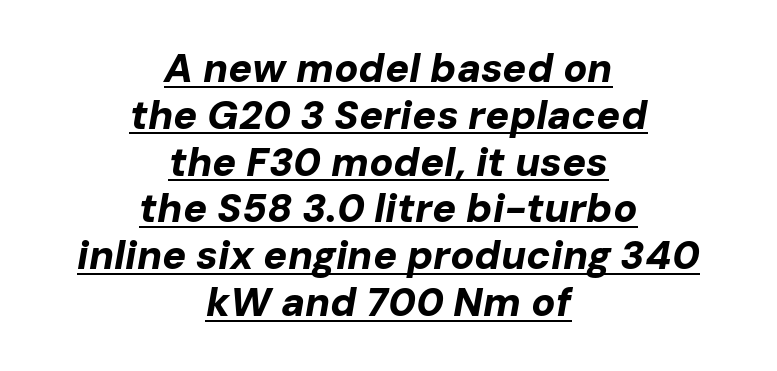
The image shows 40 px bold type, italic (leaning right); set centered, line spacing 1.17x, normal letter spacing, underlined; low stroke contrast and a medium x-height.
